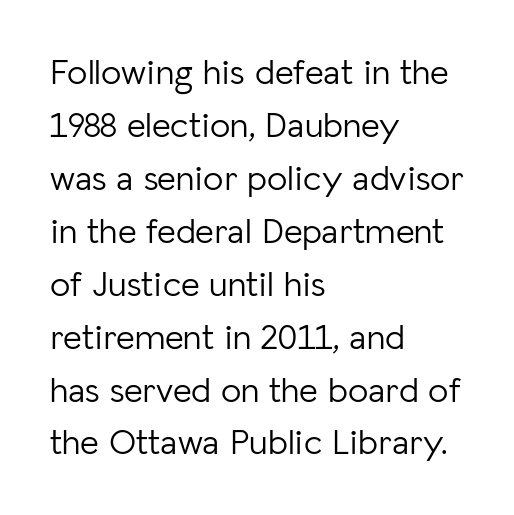
{"serif": "no", "italic": "no", "bold": "no", "weight": "light", "width": "normal", "stroke_contrast": "low", "x_height": "medium", "monospaced": "no", "underline": "no", "align": "left", "line_spacing": "normal", "line_spacing_ratio": 1.47, "letter_spacing": "normal", "letter_spacing_em": 0.0, "glyph_px": 36}
